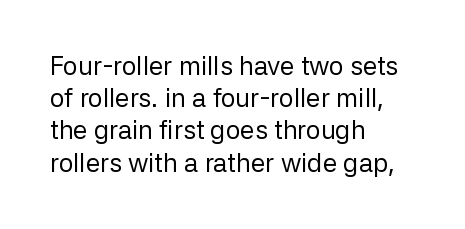
{"italic": "no", "bold": "no", "underline": "no", "align": "left", "line_spacing_ratio": 1.24, "letter_spacing": "normal", "letter_spacing_em": 0.0, "glyph_px": 26}
